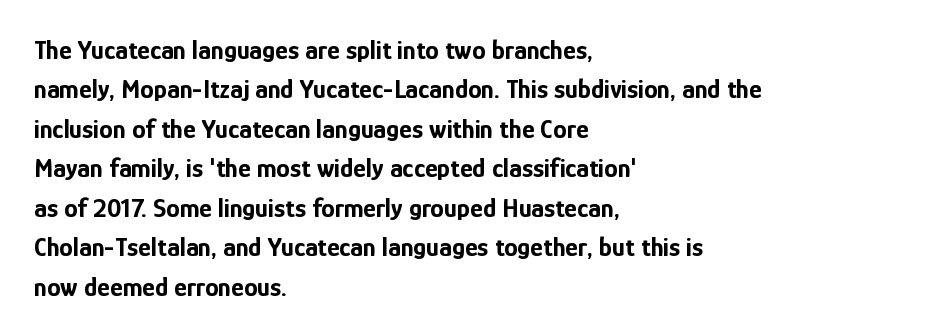
The line texture is even and compact thanks to regular tracking. Notice how the passage keeps a crisp vertical edge on the left only. Rendered with straight, roman letterforms. A bare baseline throughout the passage. One glance says typical: line gaps are just what's usual.
